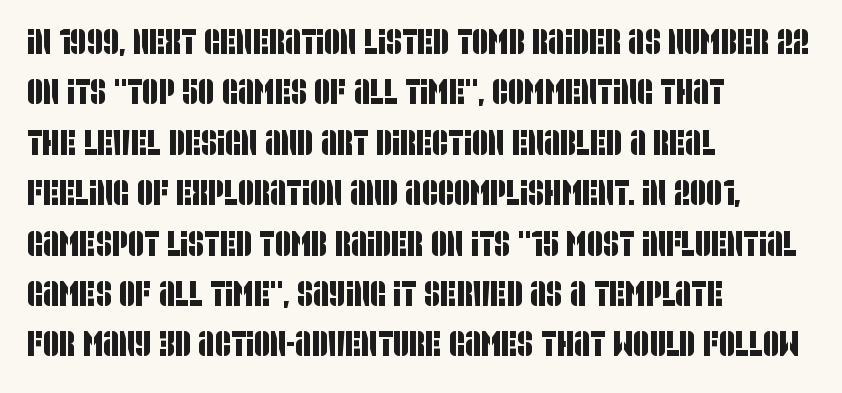
The image shows 35 px condensed sans-serif type; set left-aligned, normal line spacing (1.44x), normal letter spacing, not underlined; low stroke contrast and a large x-height.
